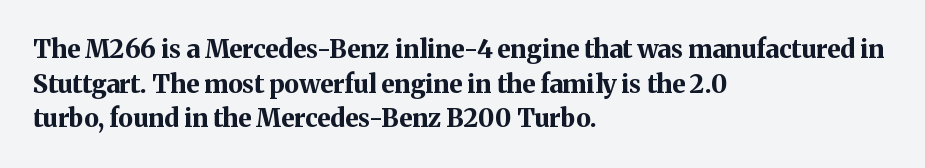
{"italic": "no", "bold": "yes", "underline": "no", "align": "left", "line_spacing": "normal", "line_spacing_ratio": 1.39, "letter_spacing": "normal", "letter_spacing_em": 0.0, "glyph_px": 25}
